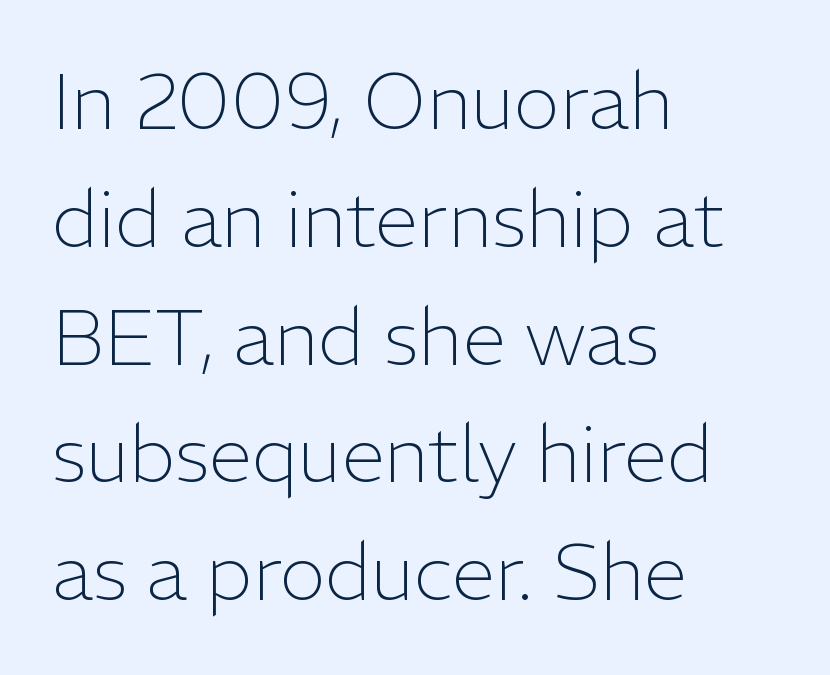
The image shows 78 px light sans-serif type, upright; set left-aligned, normal line spacing (1.51x), normal letter spacing, not underlined; low stroke contrast and a medium x-height.
